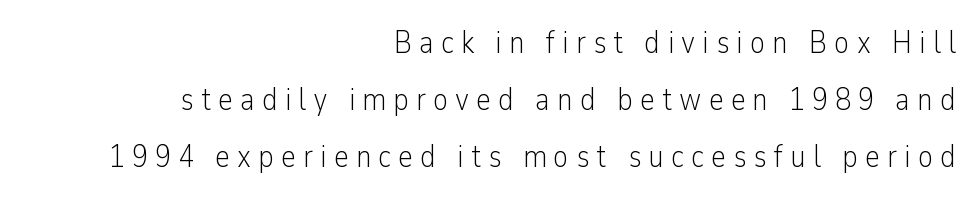
{"serif": "no", "italic": "no", "bold": "no", "weight": "light", "width": "condensed", "stroke_contrast": "low", "x_height": "medium", "monospaced": "no", "underline": "no", "align": "right", "line_spacing_ratio": 1.78, "letter_spacing": "wide", "letter_spacing_em": 0.22, "glyph_px": 32}
